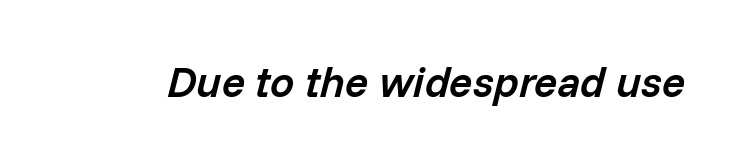
The image shows 43 px semibold type, italic (leaning right); set normal letter spacing, not underlined; low stroke contrast and a medium x-height.
